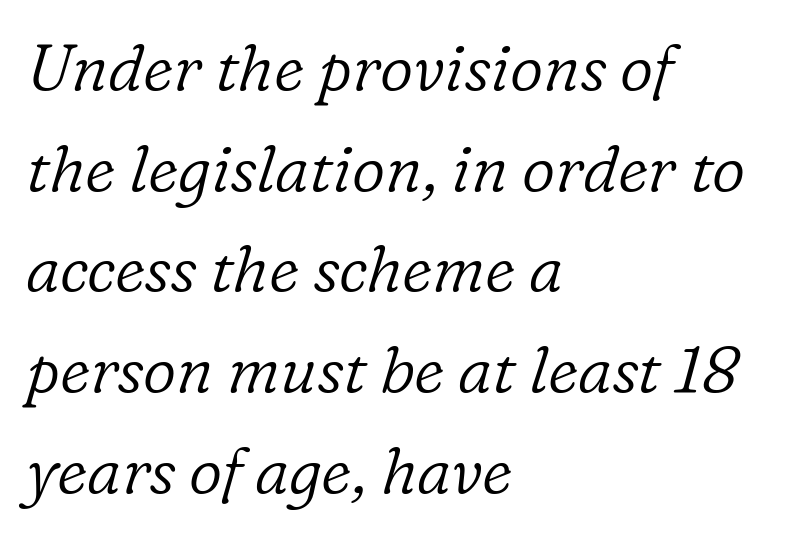
{"serif": "yes", "italic": "yes", "lean": "right", "slant_degrees": 16, "bold": "no", "weight": "light", "width": "normal", "stroke_contrast": "low", "x_height": "medium", "monospaced": "no", "underline": "no", "align": "left", "line_spacing": "normal", "line_spacing_ratio": 1.55, "letter_spacing": "normal", "letter_spacing_em": 0.0, "glyph_px": 65}
